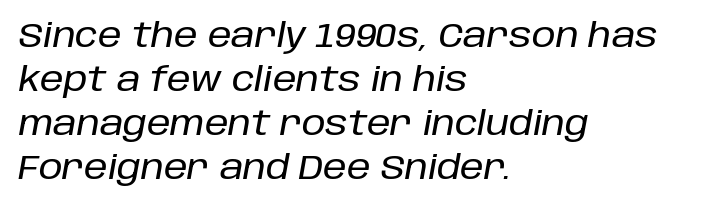
The rag falls on the right side of this text block. The face used here is rendered with its standard letterfit. The axis of the letterforms is tilted away from vertical. Vertical spacing — default.
